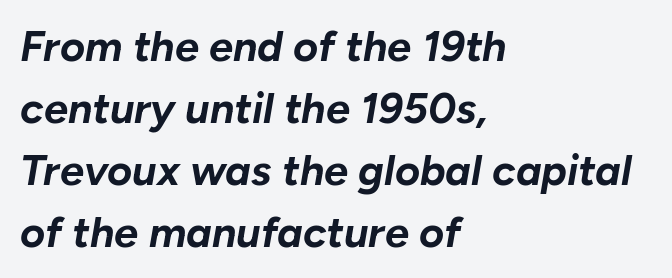
The rag falls on the right side of this text block. Compared with typical paragraphs, the rows here are spaced about the same. Inter-character spacing is left at the font's built-in metrics. The passage shown is emphatically bold. The rendering uses natural spacing where letterforms have individual widths. Any mark beneath the type? The region is blank.
